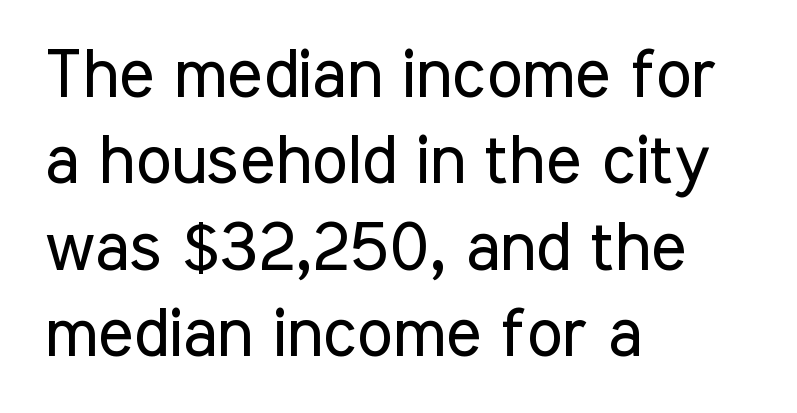
{"serif": "no", "italic": "no", "bold": "no", "weight": "regular", "width": "condensed", "stroke_contrast": "low", "x_height": "medium", "monospaced": "no", "underline": "no", "align": "left", "line_spacing": "normal", "line_spacing_ratio": 1.27, "letter_spacing": "normal", "letter_spacing_em": 0.0, "glyph_px": 68}
